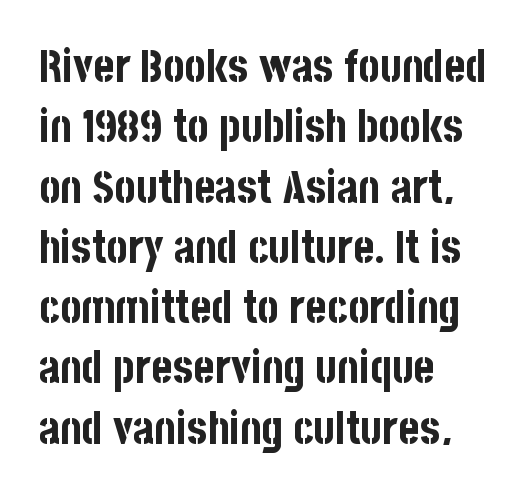
Unlike italic type, these characters show no tilt at all. Interline gaps are of average width in this sample. Compared with an ordinary text face, these strokes are far heavier — a full bold. Honestly, there is no underline to notice here at all.
